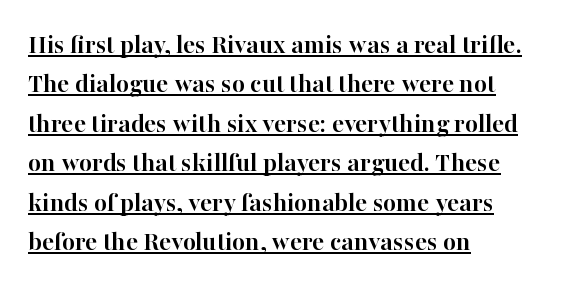
{"serif": "yes", "italic": "no", "bold": "yes", "weight": "semibold", "width": "normal", "stroke_contrast": "high", "x_height": "medium", "monospaced": "no", "underline": "yes", "align": "left", "line_spacing": "normal", "line_spacing_ratio": 1.41, "letter_spacing": "normal", "letter_spacing_em": 0.0, "glyph_px": 28}
